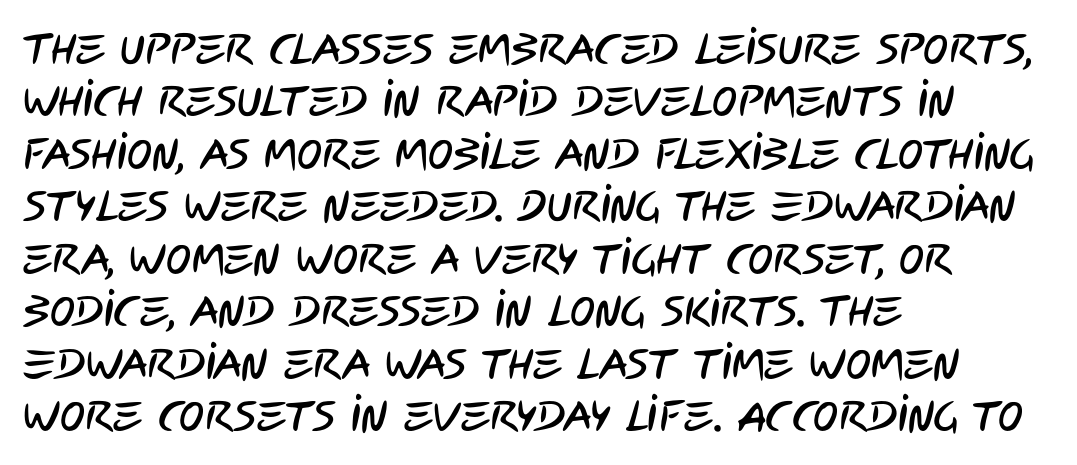
Q: Is the typeface a serif or a sans-serif typeface? A: Sans-serif.
Q: Is the text underlined? A: No.
Q: How is the paragraph aligned? A: Left-aligned.
Q: Is the spacing between letters normal or unusually wide? A: Normal.
Q: Is the spacing between lines tight, normal or loose? A: Normal.
Q: Width (condensed, normal, or wide)? A: Condensed.
Q: Stroke contrast? A: Low.
Q: x-height? A: Large.
Q: Monospaced? A: No.
